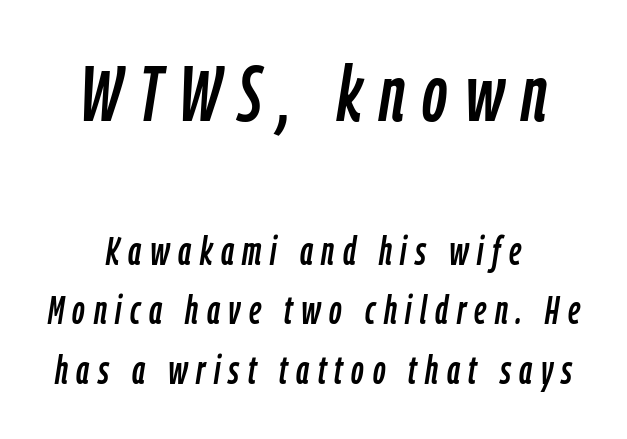
Q: Is the text italic (slanted)? A: Yes, it leans right by about 9 degrees.
Q: Is the text underlined? A: No.
Q: How is the paragraph aligned? A: Centered.
Q: Is the spacing between letters normal or unusually wide? A: Unusually wide.
Q: Is the spacing between lines tight, normal or loose? A: Normal.
Q: Which block of text is set in a larger size, the first (top) or the second (bottom)? A: The first (top) one.
Q: Width (condensed, normal, or wide)? A: Condensed.
Q: Stroke contrast? A: Low.
Q: x-height? A: Medium.
Q: Monospaced? A: No.
